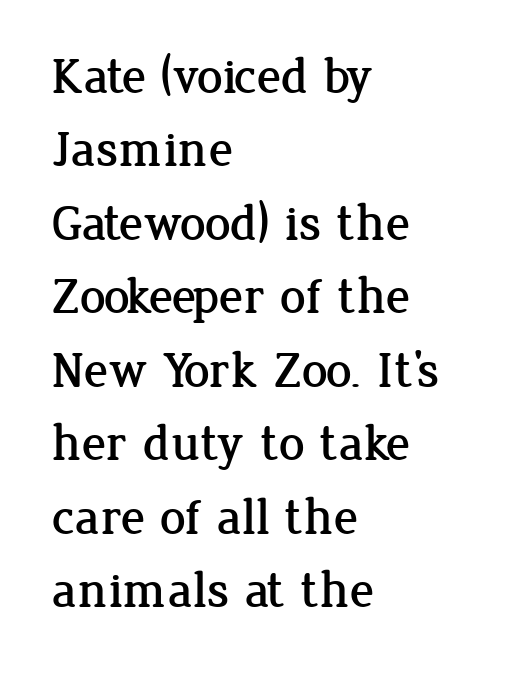
Q: Is the text italic (slanted)? A: No, it is upright.
Q: Is the typeface a serif or a sans-serif typeface? A: Serif.
Q: Is the text underlined? A: No.
Q: How is the paragraph aligned? A: Left-aligned.
Q: Is the spacing between letters normal or unusually wide? A: Normal.
Q: Is the spacing between lines tight, normal or loose? A: Normal.
Q: Width (condensed, normal, or wide)? A: Normal.
Q: Stroke contrast? A: Low.
Q: x-height? A: Medium.
Q: Monospaced? A: No.
